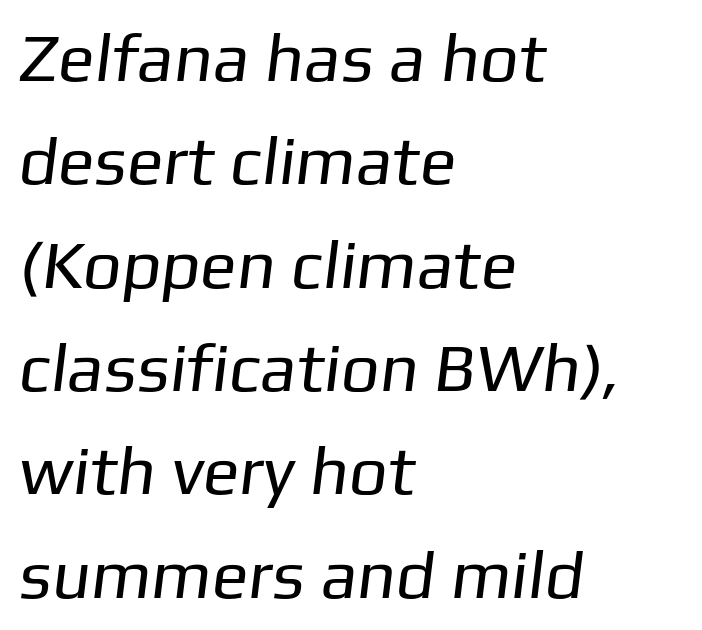
Descenders are the only things crossing below the line. Think of a printed novel: that variable character pitch is what you see here. Caption: standard tracking, unaltered. Leading: standard. Observe the absence of serifs on each vertical stroke in this sample.
